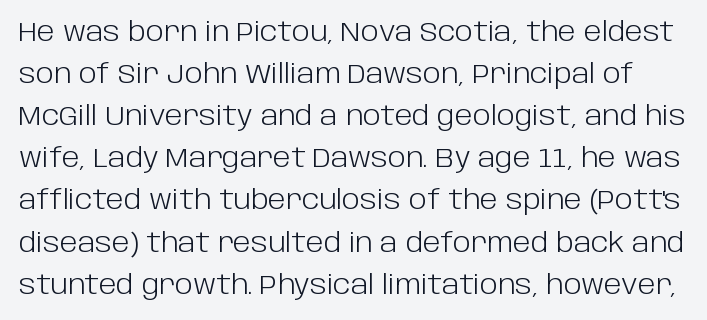
Q: Is the text bold? A: No.
Q: Is the text italic (slanted)? A: No, it is upright.
Q: Is the text underlined? A: No.
Q: Is the spacing between letters normal or unusually wide? A: Normal.
Q: Is the spacing between lines tight, normal or loose? A: Normal.
